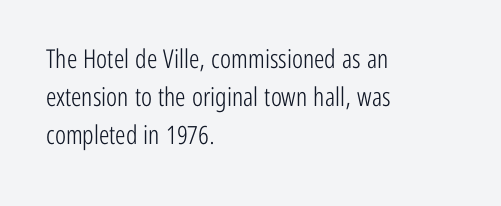
Q: Is the text bold? A: No.
Q: Is the text italic (slanted)? A: No, it is upright.
Q: Is the text underlined? A: No.
Q: How is the paragraph aligned? A: Left-aligned.
Q: Is the spacing between letters normal or unusually wide? A: Normal.
Q: Is the spacing between lines tight, normal or loose? A: Normal.
